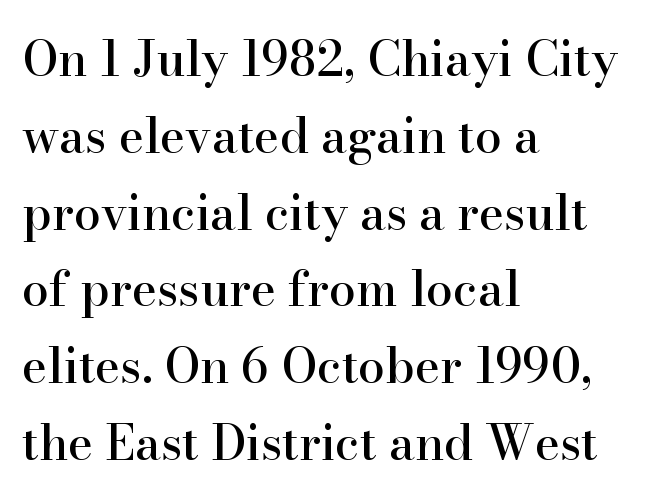
The image shows 48 px serif type, upright; set left-aligned, normal line spacing (1.6x), normal letter spacing, not underlined; high stroke contrast and a small x-height.
